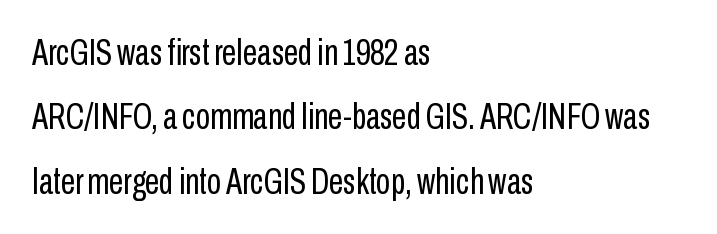
{"serif": "no", "italic": "no", "bold": "no", "weight": "regular", "width": "condensed", "stroke_contrast": "low", "x_height": "medium", "monospaced": "no", "underline": "no", "align": "left", "line_spacing_ratio": 1.74, "letter_spacing": "normal", "letter_spacing_em": 0.0, "glyph_px": 37}
